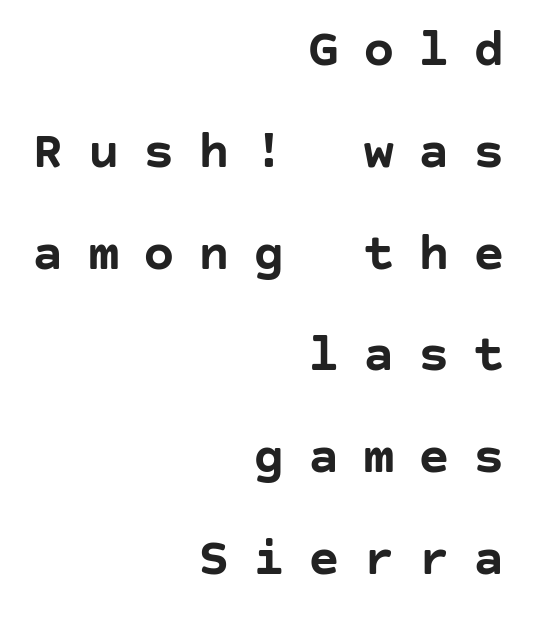
The image shows 53 px semibold sans-serif type, upright; set right-aligned, loose line spacing (1.92x), unusually wide letter spacing (+0.44 em), not underlined; low stroke contrast and a large x-height.
